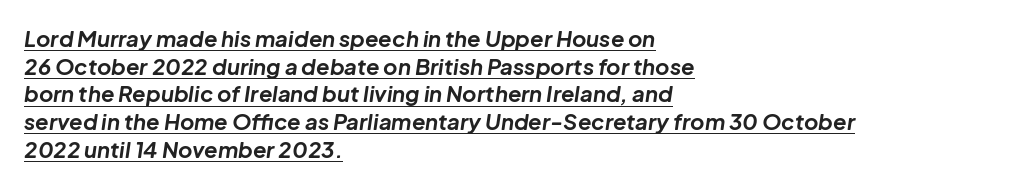
The image shows 22 px bold type, italic (leaning right); set left-aligned, normal line spacing (1.26x), normal letter spacing, underlined.
